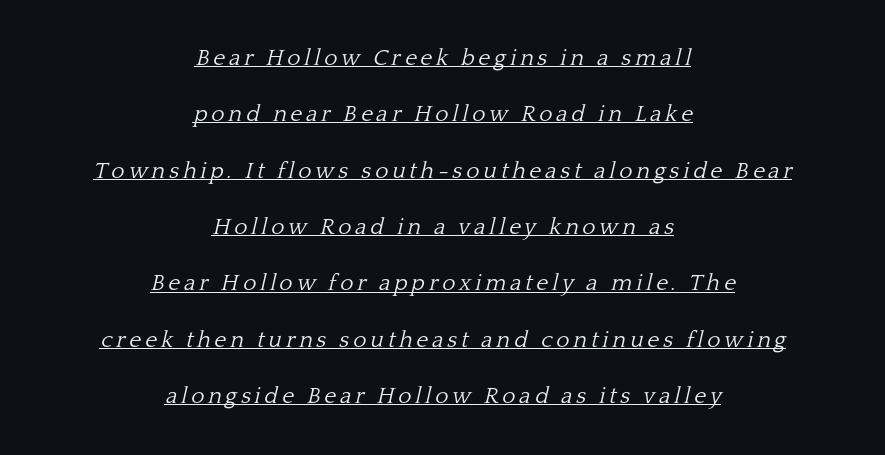
{"italic": "yes", "lean": "right", "slant_degrees": 13, "bold": "no", "underline": "yes", "align": "center", "line_spacing": "loose", "line_spacing_ratio": 2.45, "glyph_px": 23}
